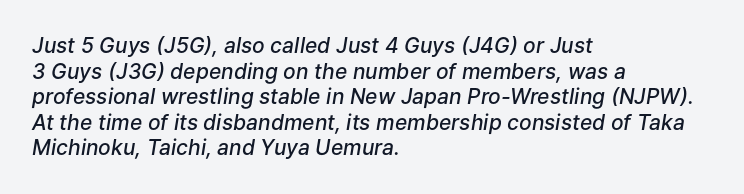
Each word holds together tightly as a unit, with standard inter-letter gaps. Its strokes are somewhat broadened, the hallmark of semibold type. The specimen omits any rule beneath the text block's lines. The setting favours the left margin, as ordinary paragraphs usually do. Is the type slanted? Yes — the strokes lean at a clear angle.
